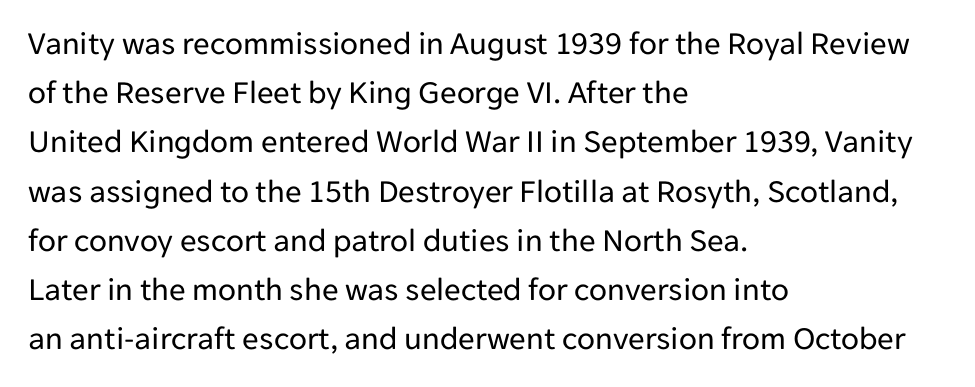
{"serif": "no", "italic": "no", "bold": "no", "weight": "regular", "width": "normal", "stroke_contrast": "low", "x_height": "medium", "monospaced": "no", "underline": "no", "align": "left", "line_spacing": "normal", "line_spacing_ratio": 1.49, "letter_spacing": "normal", "letter_spacing_em": 0.0, "glyph_px": 33}
